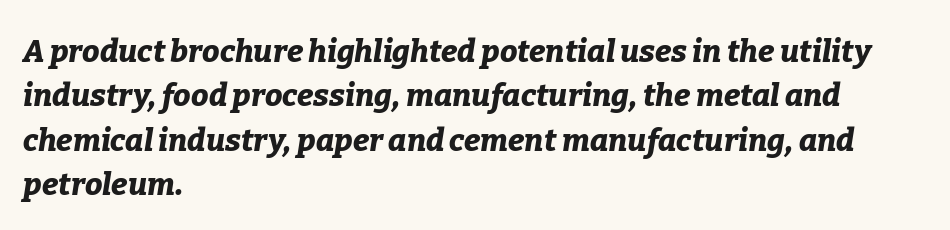
Q: Is the text bold? A: Yes.
Q: Is the text italic (slanted)? A: Yes, it leans right by about 9 degrees.
Q: Is the text underlined? A: No.
Q: How is the paragraph aligned? A: Left-aligned.
Q: Is the spacing between letters normal or unusually wide? A: Normal.
Q: Is the spacing between lines tight, normal or loose? A: Normal.
Q: Width (condensed, normal, or wide)? A: Normal.
Q: Stroke contrast? A: Low.
Q: x-height? A: Medium.
Q: Monospaced? A: No.
